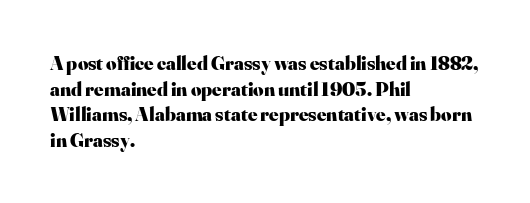
The image shows 20 px bold type, upright; set left-aligned, normal line spacing (1.28x), normal letter spacing, not underlined.
